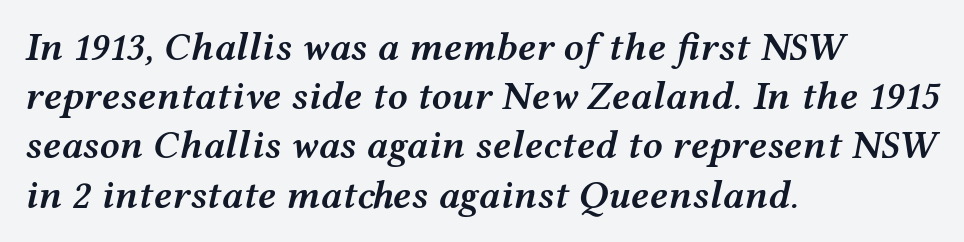
{"italic": "yes", "lean": "right", "slant_degrees": 12, "bold": "semi", "weight": "semibold", "width": "wide", "stroke_contrast": "medium", "x_height": "medium", "monospaced": "no", "underline": "no", "align": "left", "line_spacing_ratio": 1.23, "letter_spacing": "normal", "letter_spacing_em": 0.0, "glyph_px": 40}
